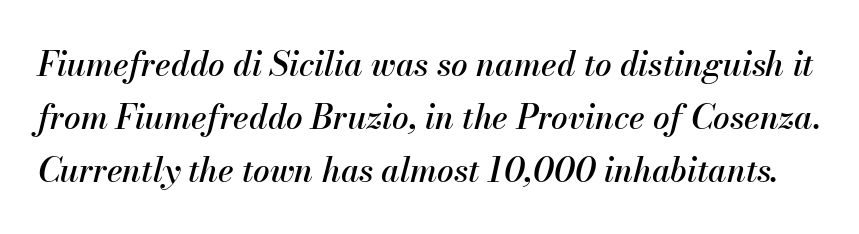
Q: Is the text italic (slanted)? A: Yes, it leans right by about 13 degrees.
Q: Is the text underlined? A: No.
Q: Is the spacing between letters normal or unusually wide? A: Normal.
Q: Is the spacing between lines tight, normal or loose? A: Normal.
Q: Width (condensed, normal, or wide)? A: Normal.
Q: Stroke contrast? A: Medium.
Q: x-height? A: Small.
Q: Monospaced? A: No.
